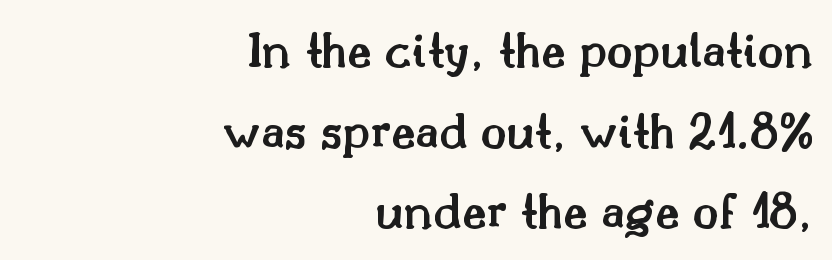
Q: Is the text bold? A: Semi-bold.
Q: Is the text italic (slanted)? A: No, it is upright.
Q: Is the typeface a serif or a sans-serif typeface? A: Serif.
Q: Is the text underlined? A: No.
Q: How is the paragraph aligned? A: Right-aligned.
Q: Is the spacing between letters normal or unusually wide? A: Normal.
Q: Is the spacing between lines tight, normal or loose? A: Normal.
Q: Width (condensed, normal, or wide)? A: Normal.
Q: Stroke contrast? A: Medium.
Q: x-height? A: Small.
Q: Monospaced? A: No.
